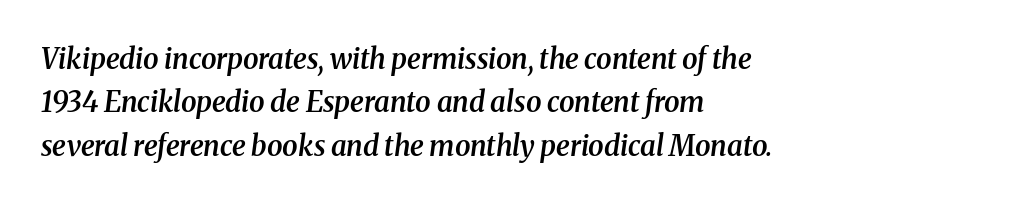
Underline: absent. Notice how the stems are inclined rather than vertical — that's the hallmark of italics. Line spacing here is normal. Spacing verdict: proportional, widths tailored to each character.
